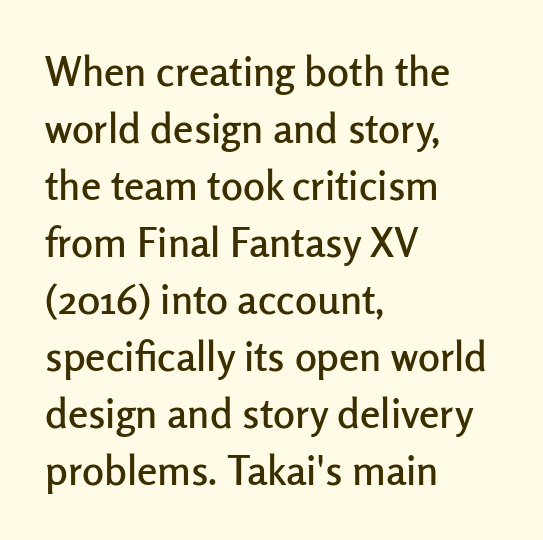
{"serif": "no", "italic": "no", "width": "normal", "stroke_contrast": "low", "x_height": "medium", "monospaced": "no", "underline": "no", "align": "left", "line_spacing": "normal", "line_spacing_ratio": 1.39, "letter_spacing": "normal", "letter_spacing_em": 0.0, "glyph_px": 41}
